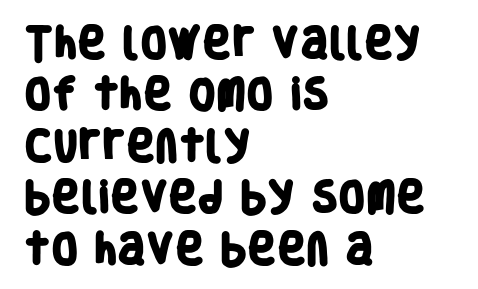
Descenders are the only things crossing below the line. Summary of weight: heavy, a full bold. Here the designer chose a conventional face with non-uniform glyph widths. The compositor pushed each line to the left boundary. The rendering keeps characters at their native spacing.
